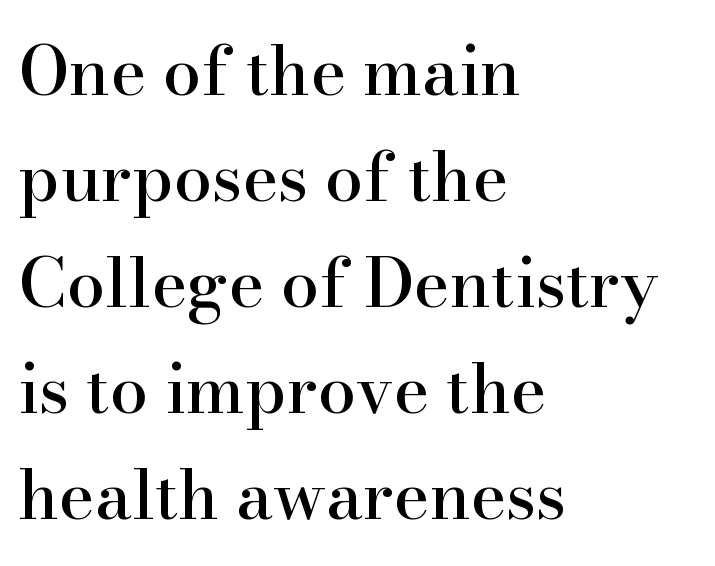
The image shows 68 px serif type, upright; set left-aligned, normal line spacing (1.56x), normal letter spacing, not underlined; high stroke contrast and a small x-height.
